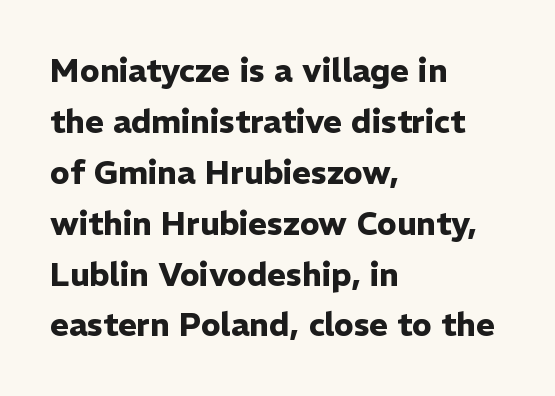
Q: Is the text bold? A: Yes.
Q: Is the text italic (slanted)? A: No, it is upright.
Q: Is the typeface a serif or a sans-serif typeface? A: Sans-serif.
Q: Is the text underlined? A: No.
Q: How is the paragraph aligned? A: Left-aligned.
Q: Is the spacing between letters normal or unusually wide? A: Normal.
Q: Is the spacing between lines tight, normal or loose? A: Normal.
Q: Width (condensed, normal, or wide)? A: Normal.
Q: Stroke contrast? A: Low.
Q: x-height? A: Medium.
Q: Monospaced? A: No.
